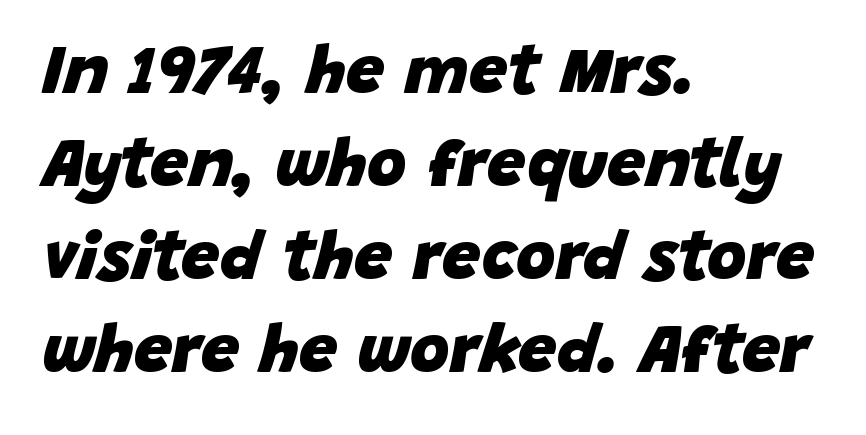
{"italic": "yes", "lean": "right", "slant_degrees": 15, "bold": "yes", "weight": "heavy", "width": "normal", "stroke_contrast": "low", "x_height": "large", "monospaced": "no", "underline": "no", "align": "left", "line_spacing": "normal", "line_spacing_ratio": 1.37, "letter_spacing": "normal", "letter_spacing_em": 0.0, "glyph_px": 68}
